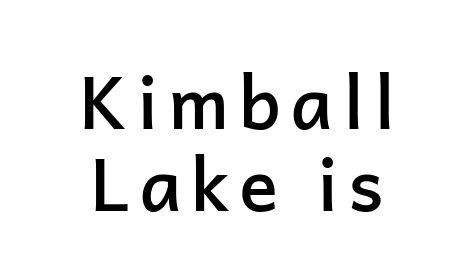
{"serif": "no", "italic": "no", "bold": "semi", "weight": "semibold", "width": "normal", "stroke_contrast": "low", "x_height": "medium", "monospaced": "no", "underline": "no", "align": "center", "line_spacing": "tight", "line_spacing_ratio": 1.12, "glyph_px": 73}
